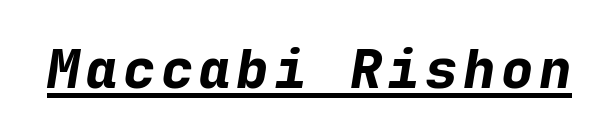
Every letter is thick-stroked: bold, no question. Is there an underline? Yes — a line sits under the letters. There's an unmistakable incline to the writing here. Note the uniform advance width — an 'i' takes as much space as an 'm'.
